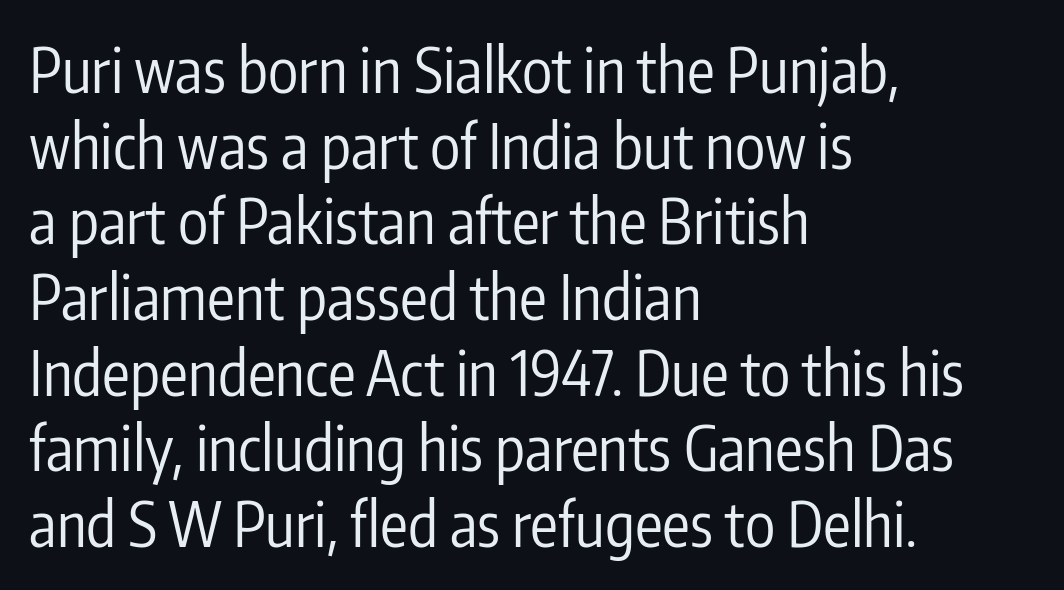
The image shows 62 px regular-weight, condensed sans-serif type, upright; set left-aligned, line spacing 1.22x, normal letter spacing, not underlined; low stroke contrast and a medium x-height.
